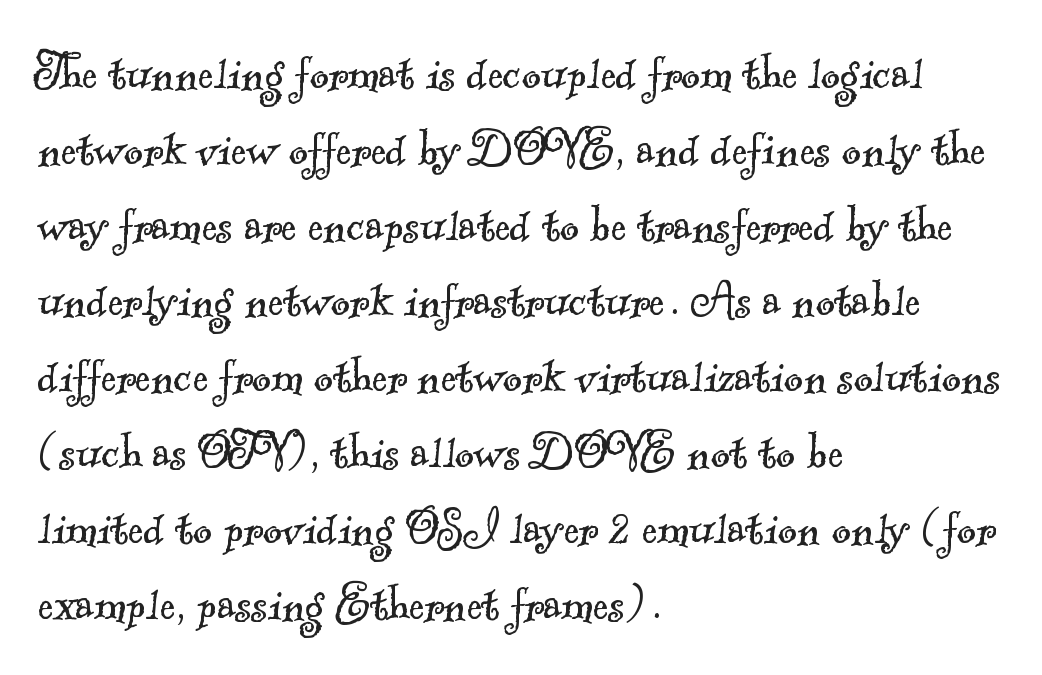
{"serif": "yes", "bold": "no", "weight": "light", "width": "normal", "x_height": "small", "monospaced": "no", "underline": "no", "align": "left", "line_spacing": "normal", "line_spacing_ratio": 1.33, "letter_spacing": "normal", "letter_spacing_em": 0.0, "glyph_px": 57}
